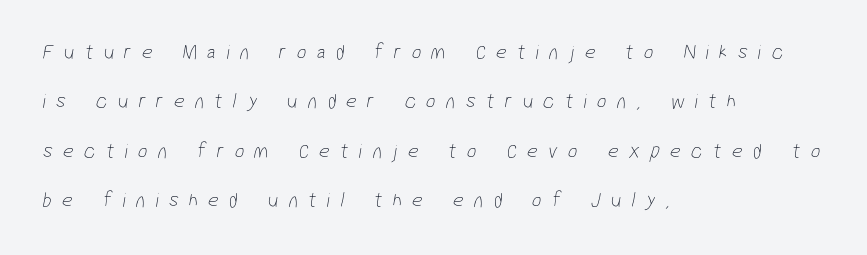
The image shows 21 px text type; set left-aligned, loose line spacing (2.35x), unusually wide letter spacing (+0.49 em), not underlined.
